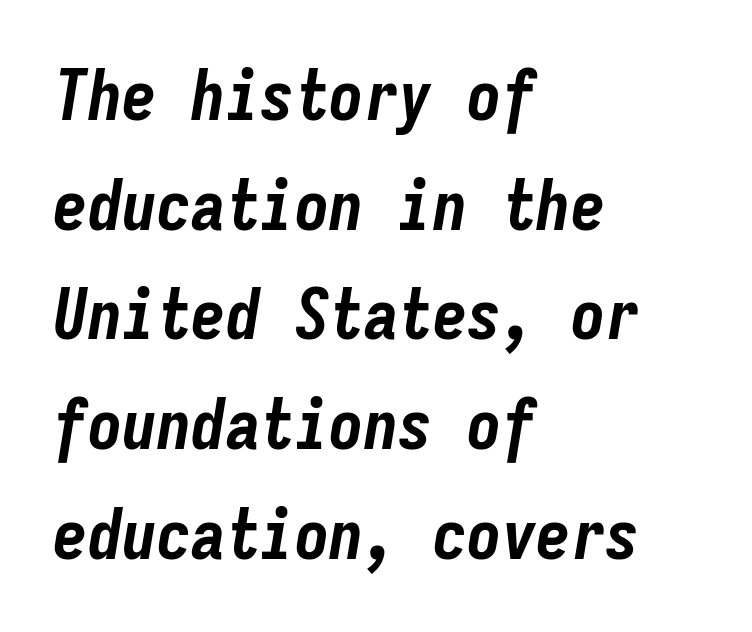
The image shows 69 px bold, condensed type, italic (leaning right), monospaced; set left-aligned, normal line spacing (1.59x), normal letter spacing, not underlined; low stroke contrast and a medium x-height.
